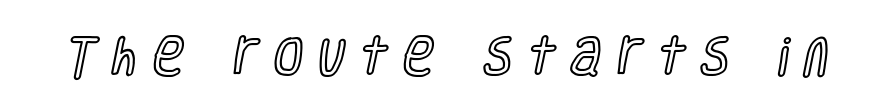
{"width": "condensed", "x_height": "large", "monospaced": "no", "underline": "no", "letter_spacing": "wide", "letter_spacing_em": 0.37, "glyph_px": 42}
